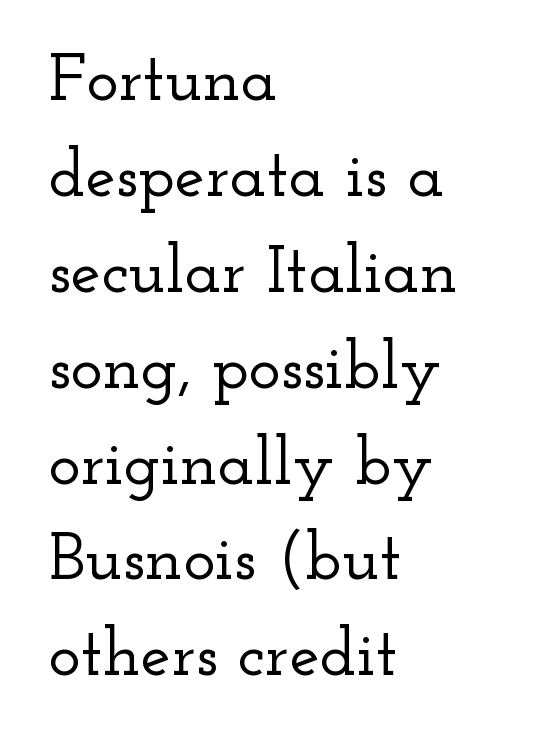
Q: Is the text italic (slanted)? A: No, it is upright.
Q: Is the typeface a serif or a sans-serif typeface? A: Serif.
Q: Is the text underlined? A: No.
Q: How is the paragraph aligned? A: Left-aligned.
Q: Is the spacing between letters normal or unusually wide? A: Normal.
Q: Is the spacing between lines tight, normal or loose? A: Normal.
Q: Width (condensed, normal, or wide)? A: Wide.
Q: Stroke contrast? A: Low.
Q: x-height? A: Small.
Q: Monospaced? A: No.
